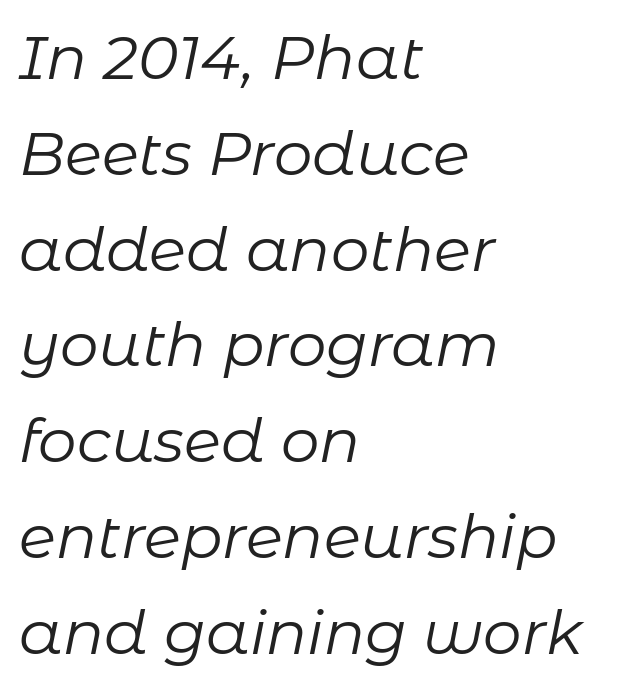
{"italic": "yes", "lean": "right", "slant_degrees": 11, "bold": "no", "weight": "regular", "width": "normal", "stroke_contrast": "low", "x_height": "medium", "monospaced": "no", "underline": "no", "align": "left", "line_spacing": "normal", "line_spacing_ratio": 1.57, "letter_spacing": "normal", "letter_spacing_em": 0.0, "glyph_px": 61}
